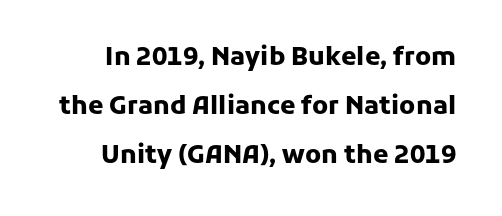
{"italic": "no", "bold": "yes", "underline": "no", "line_spacing": "loose", "line_spacing_ratio": 1.97, "letter_spacing": "normal", "letter_spacing_em": 0.0, "glyph_px": 25}
